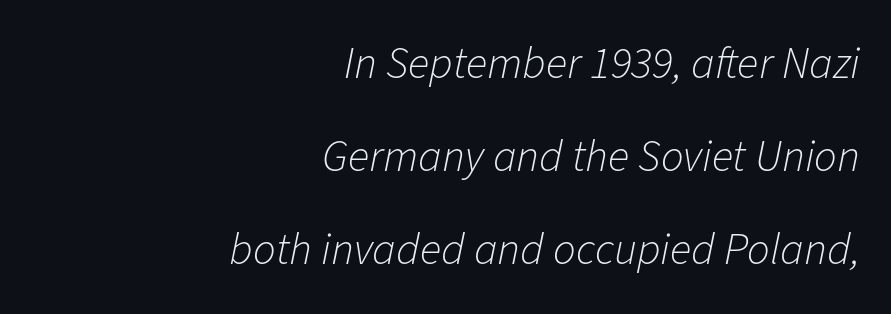
The weight would be labelled regular, book, light, or lighter still. The space directly below the letters is spotless. A typesetter would mark this as italic. Here the designer chose a conventional face with non-uniform glyph widths.
